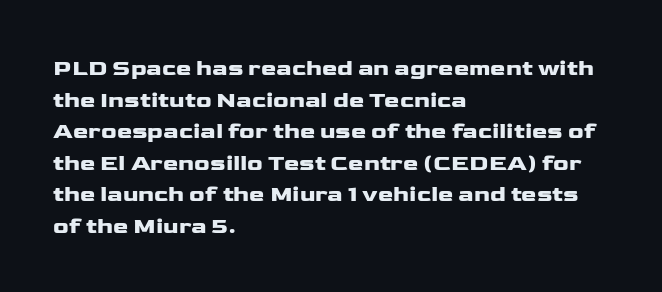
The image shows 23 px text type, upright; set left-aligned, normal line spacing (1.37x), normal letter spacing, not underlined.
